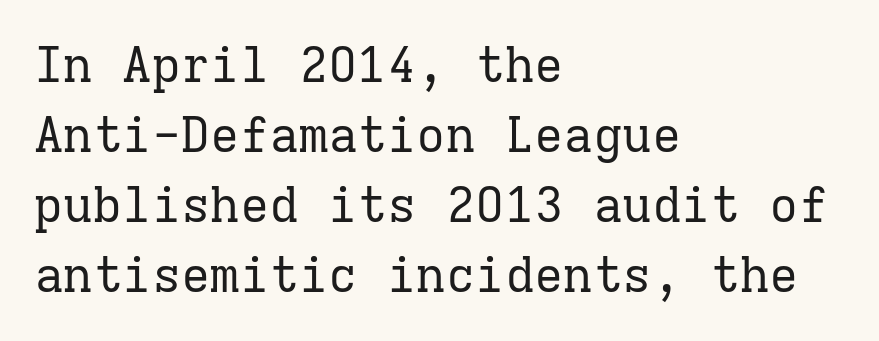
Q: Is the text bold? A: No.
Q: Is the text italic (slanted)? A: No, it is upright.
Q: Is the typeface a serif or a sans-serif typeface? A: Serif.
Q: Is the text underlined? A: No.
Q: How is the paragraph aligned? A: Left-aligned.
Q: Is the spacing between letters normal or unusually wide? A: Normal.
Q: Is the spacing between lines tight, normal or loose? A: Normal.
Q: Width (condensed, normal, or wide)? A: Normal.
Q: Stroke contrast? A: Low.
Q: x-height? A: Medium.
Q: Monospaced? A: Yes.
